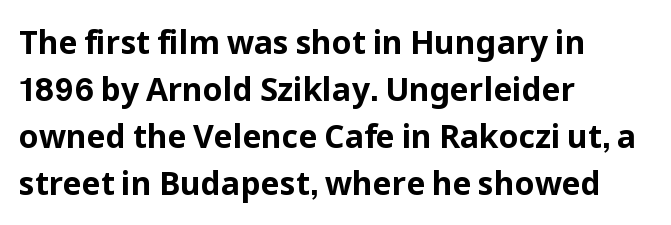
{"serif": "no", "italic": "no", "bold": "yes", "weight": "bold", "width": "normal", "stroke_contrast": "low", "x_height": "medium", "monospaced": "no", "underline": "no", "align": "left", "line_spacing": "normal", "line_spacing_ratio": 1.47, "letter_spacing": "normal", "letter_spacing_em": 0.0, "glyph_px": 32}
